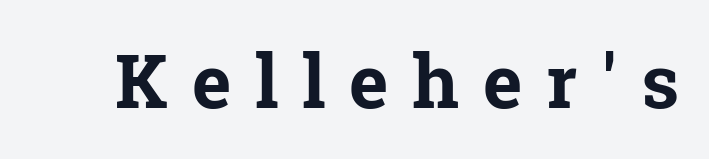
{"serif": "yes", "italic": "no", "bold": "yes", "weight": "bold", "width": "normal", "stroke_contrast": "low", "x_height": "medium", "monospaced": "no", "underline": "no", "letter_spacing": "wide", "letter_spacing_em": 0.32, "glyph_px": 74}
